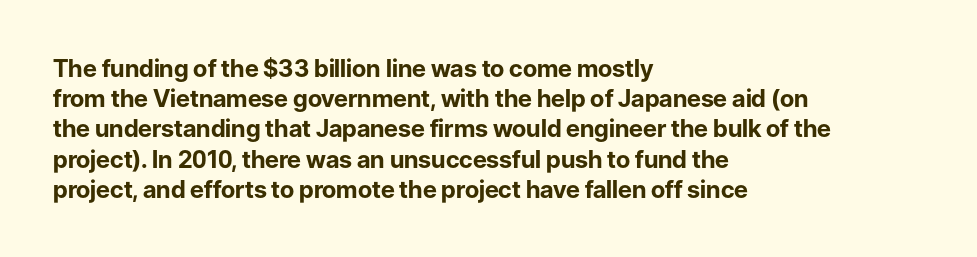
The image shows 24 px bold type, upright; set left-aligned, normal line spacing (1.26x), normal letter spacing, not underlined.
